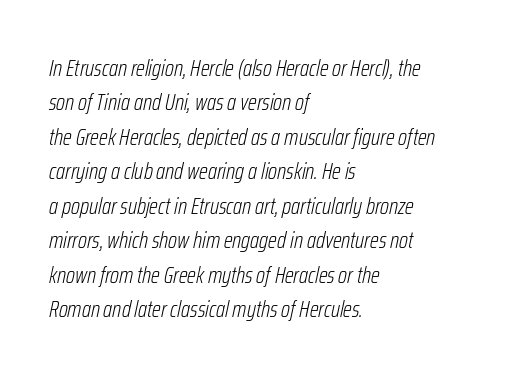
Only glyphs here, with clear space below each row. Compared with typical paragraphs, the rows here are spaced about the same. These lines stack with their left ends in a neat column. Look at the tracking — it's just the regular setting, nothing added. Rendered with sloped, italic letterforms. Nothing heavy about these letters — not bold at all.
